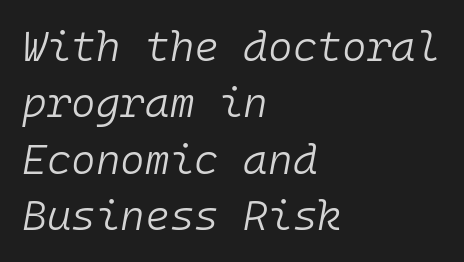
{"italic": "yes", "lean": "right", "slant_degrees": 10, "bold": "no", "weight": "light", "width": "normal", "stroke_contrast": "low", "x_height": "medium", "monospaced": "yes", "underline": "no", "align": "left", "line_spacing": "normal", "line_spacing_ratio": 1.34, "letter_spacing": "normal", "letter_spacing_em": 0.0, "glyph_px": 42}
